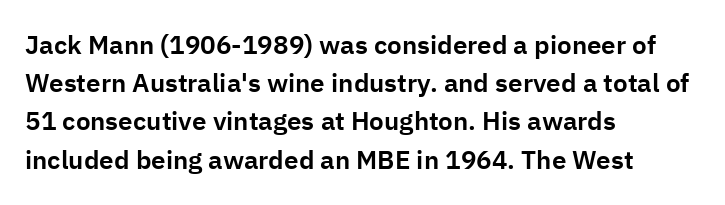
Q: Is the text italic (slanted)? A: No, it is upright.
Q: Is the text underlined? A: No.
Q: How is the paragraph aligned? A: Left-aligned.
Q: Is the spacing between letters normal or unusually wide? A: Normal.
Q: Is the spacing between lines tight, normal or loose? A: Normal.
